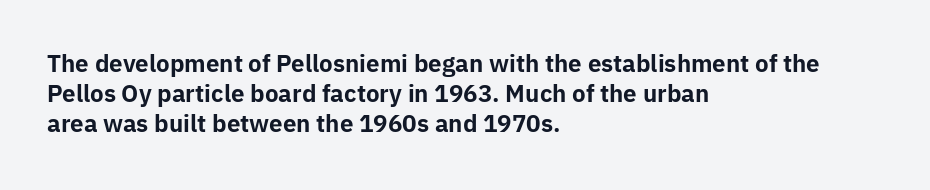
The image shows 23 px bold type, upright; set left-aligned, normal line spacing (1.3x), normal letter spacing, not underlined.
